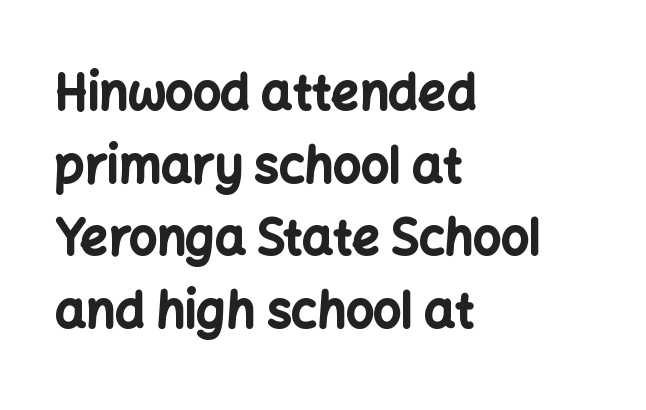
The image shows 49 px bold sans-serif type, upright; set left-aligned, normal line spacing (1.48x), normal letter spacing, not underlined; low stroke contrast and a medium x-height.
